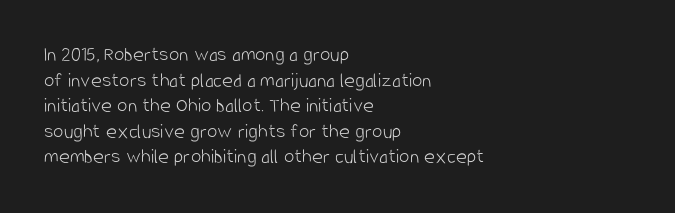
{"italic": "no", "bold": "no", "underline": "no", "align": "left", "line_spacing_ratio": 1.22, "letter_spacing": "normal", "letter_spacing_em": 0.0, "glyph_px": 21}
